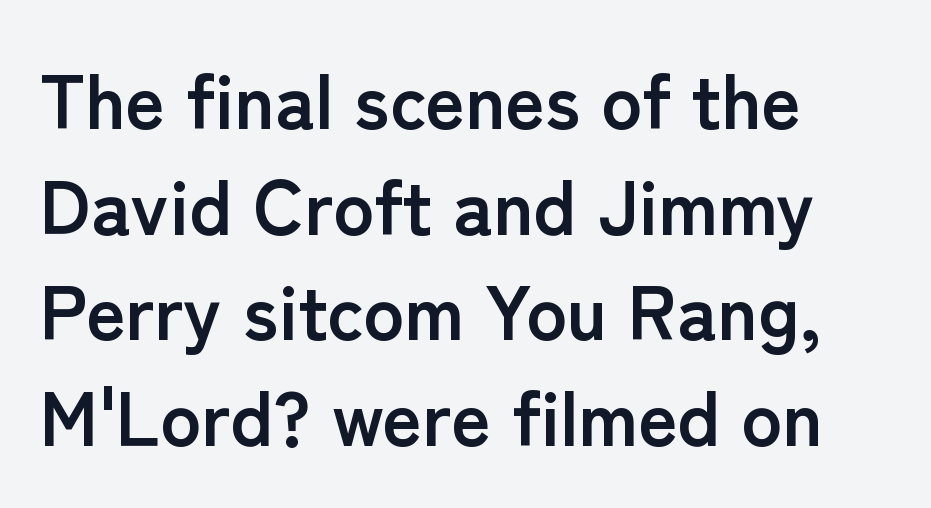
Chunky letters — that's bold for sure. This is sans-serif lettering, the kind often seen on screens and signage. Compared with typical body copy, the letter spacing here is the same. This sample is left-justified, so line endings fall wherever the words run out. Character widths vary here, with narrow letters taking less room than wide ones. Reading down the column, the eye jumps a familiar distance to each next line.
